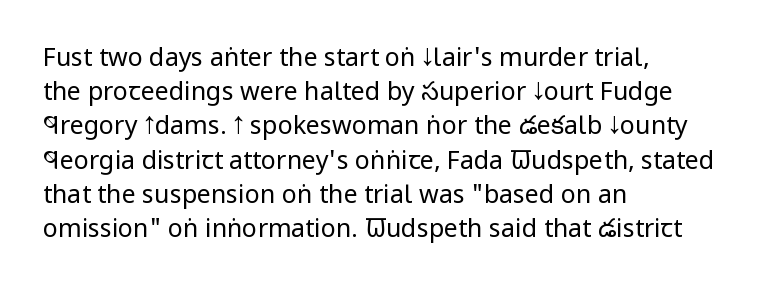
The area under the type is left untouched. A roman cut, with each character standing at attention. Observe the ordinary spacing: letters are neighbours, not strangers. Notice how the passage keeps a crisp vertical edge on the left only.
